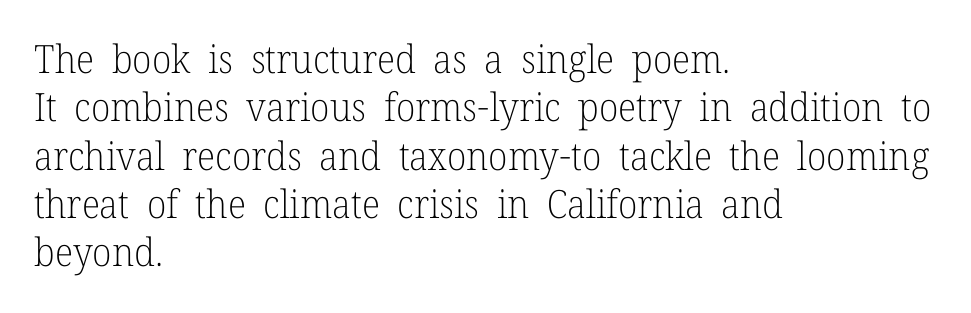
This sample is left-justified, so line endings fall wherever the words run out. What kind of face is this? One with serifs. Character widths vary here, with narrow letters taking less room than wide ones. Weight class: somewhere from thin through regular.
